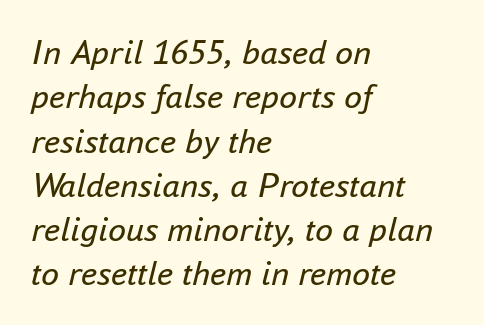
Q: Is the text bold? A: No.
Q: Is the text italic (slanted)? A: Yes, it leans right by about 16 degrees.
Q: Is the text underlined? A: No.
Q: How is the paragraph aligned? A: Left-aligned.
Q: Is the spacing between letters normal or unusually wide? A: Normal.
Q: Width (condensed, normal, or wide)? A: Normal.
Q: Stroke contrast? A: Low.
Q: x-height? A: Small.
Q: Monospaced? A: No.
